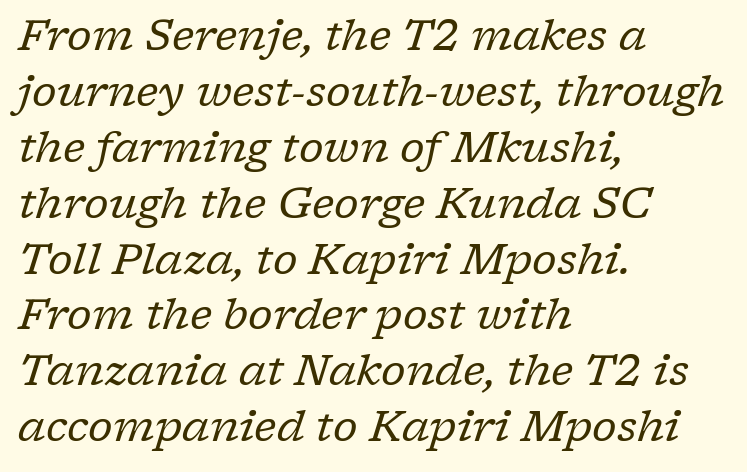
Q: Is the text bold? A: No.
Q: Is the text italic (slanted)? A: Yes, it leans right by about 17 degrees.
Q: Is the typeface a serif or a sans-serif typeface? A: Serif.
Q: Is the text underlined? A: No.
Q: How is the paragraph aligned? A: Left-aligned.
Q: Is the spacing between letters normal or unusually wide? A: Normal.
Q: Is the spacing between lines tight, normal or loose? A: Normal.
Q: Width (condensed, normal, or wide)? A: Normal.
Q: Stroke contrast? A: Low.
Q: x-height? A: Medium.
Q: Monospaced? A: No.
